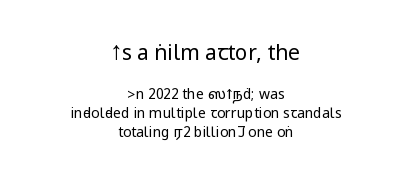
The image shows 21 px text type, upright; set centered, normal line spacing (1.37x), normal letter spacing, not underlined; the first (top) block is 1.5x larger.
